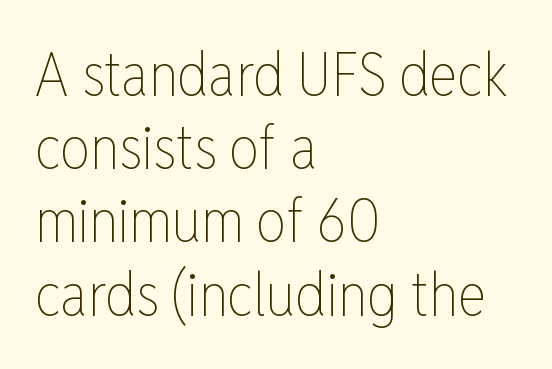
Q: Is the text bold? A: No.
Q: Is the text italic (slanted)? A: No, it is upright.
Q: Is the text underlined? A: No.
Q: How is the paragraph aligned? A: Left-aligned.
Q: Is the spacing between letters normal or unusually wide? A: Normal.
Q: Width (condensed, normal, or wide)? A: Condensed.
Q: Stroke contrast? A: Low.
Q: x-height? A: Medium.
Q: Monospaced? A: No.
